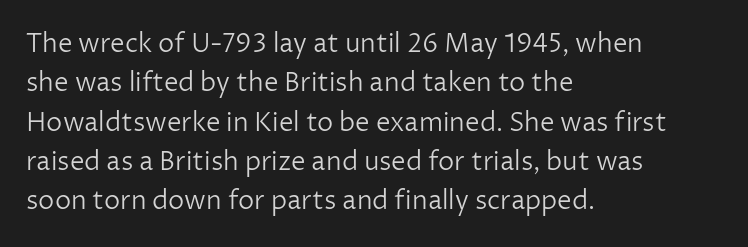
The image shows 26 px text type, upright; set left-aligned, normal line spacing (1.51x), normal letter spacing, not underlined.
